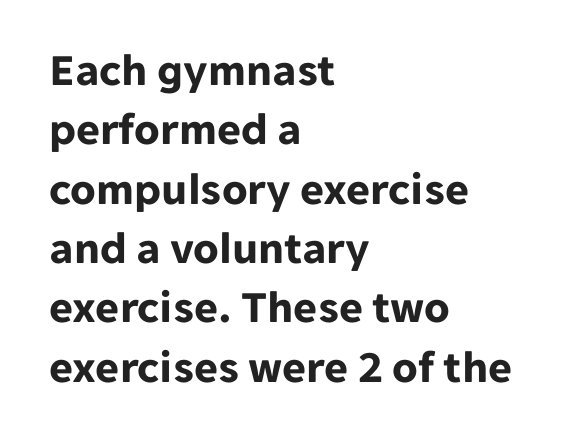
{"serif": "no", "italic": "no", "bold": "yes", "weight": "bold", "width": "normal", "stroke_contrast": "low", "x_height": "medium", "monospaced": "no", "underline": "no", "align": "left", "line_spacing": "normal", "line_spacing_ratio": 1.29, "letter_spacing": "normal", "letter_spacing_em": 0.0, "glyph_px": 46}
